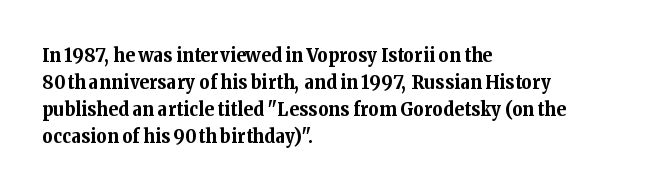
{"italic": "no", "bold": "yes", "underline": "no", "align": "left", "line_spacing": "normal", "line_spacing_ratio": 1.35, "letter_spacing": "normal", "letter_spacing_em": 0.0, "glyph_px": 20}
